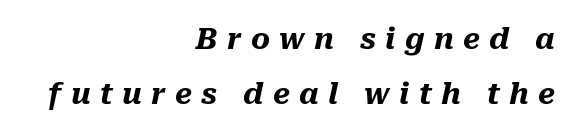
The area under the type is left untouched. Caption: bold face, heavy strokes. You can tell it's italic because the verticals aren't actually vertical. A typesetter would call this proportional, since set widths differ per character. Each word looks stretched out because of the extra space between its letters. Compared with a flush-left layout, this one pins lines to the opposite, right side.
